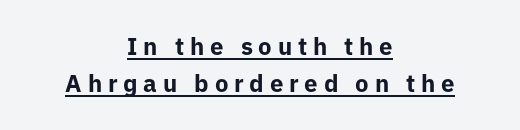
A typesetter would call this leading conventional body-copy spacing. The lettering stays uniformly vertical, giving the passage a roman look. Students, note that the glyphs here are deliberately spaced far apart. Heft: maximum for text — a bold. Every word sits above its own underline.
